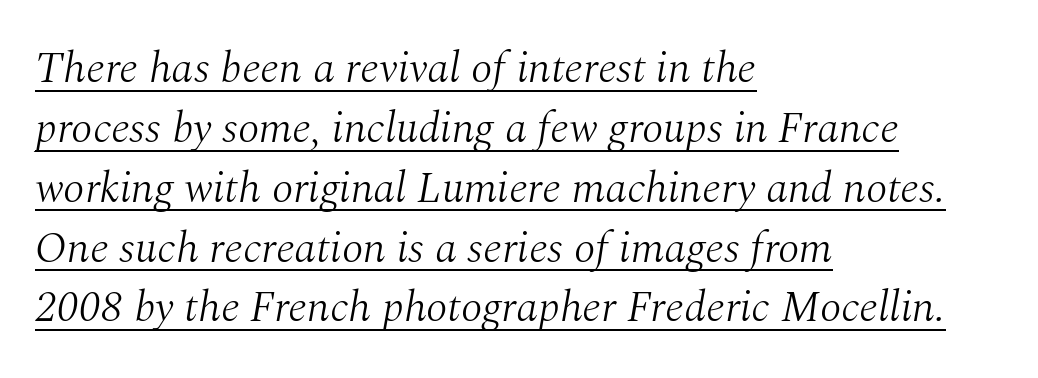
{"serif": "yes", "italic": "yes", "lean": "right", "slant_degrees": 10, "bold": "no", "weight": "light", "width": "normal", "stroke_contrast": "medium", "x_height": "medium", "monospaced": "no", "underline": "yes", "align": "left", "line_spacing": "normal", "line_spacing_ratio": 1.36, "letter_spacing": "normal", "letter_spacing_em": 0.0, "glyph_px": 44}
